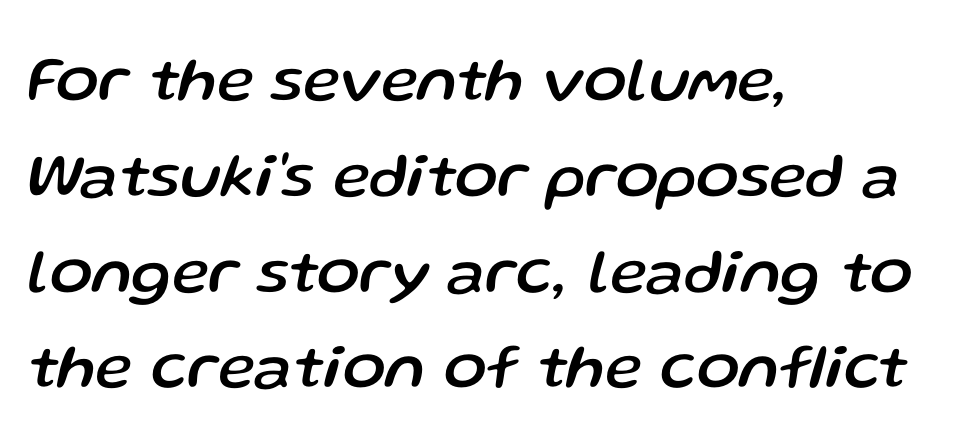
{"italic": "yes", "lean": "right", "slant_degrees": 13, "width": "normal", "stroke_contrast": "low", "x_height": "medium", "monospaced": "no", "underline": "no", "align": "left", "line_spacing": "normal", "line_spacing_ratio": 1.52, "letter_spacing": "normal", "letter_spacing_em": 0.0, "glyph_px": 63}
